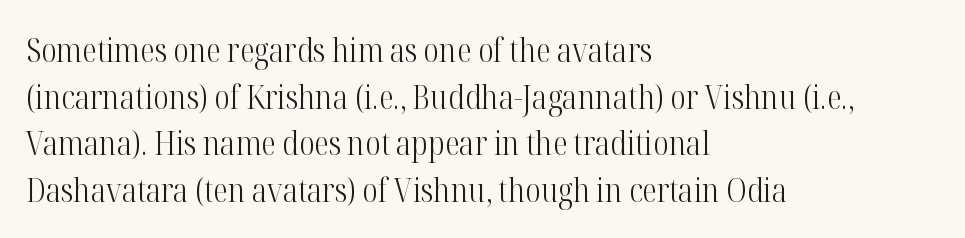
Q: Is the text bold? A: No.
Q: Is the text italic (slanted)? A: No, it is upright.
Q: Is the typeface a serif or a sans-serif typeface? A: Serif.
Q: Is the text underlined? A: No.
Q: How is the paragraph aligned? A: Left-aligned.
Q: Is the spacing between letters normal or unusually wide? A: Normal.
Q: Is the spacing between lines tight, normal or loose? A: Normal.
Q: Width (condensed, normal, or wide)? A: Condensed.
Q: Stroke contrast? A: High.
Q: x-height? A: Medium.
Q: Monospaced? A: No.
